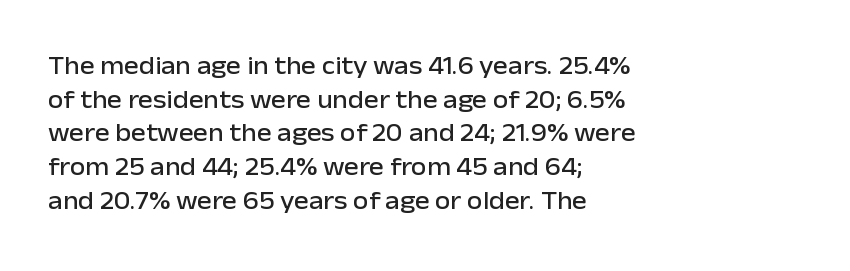
Caption: multi-line text, flush left, ragged right. The font's upright variant was chosen for this text. What stands out about the letter spacing? Nothing — it is the standard amount. Has an underline been added? It has not. This block has exactly the height ordinary leading produces.
